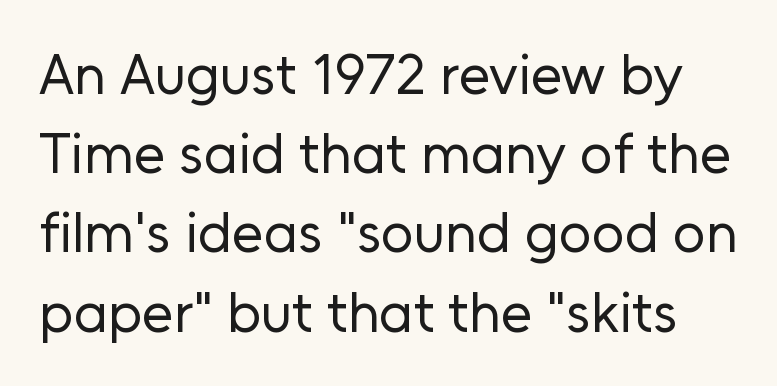
The image shows 57 px regular-weight sans-serif type, upright; set normal line spacing (1.39x), normal letter spacing, not underlined; low stroke contrast and a medium x-height.
